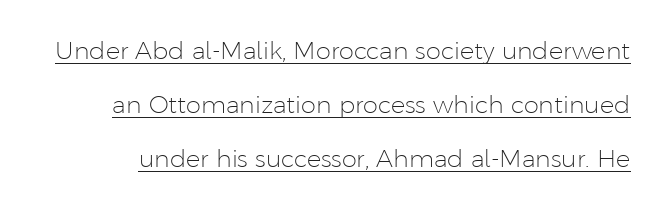
The image shows 24 px text type, upright; set loose line spacing (2.25x), normal letter spacing, underlined.
